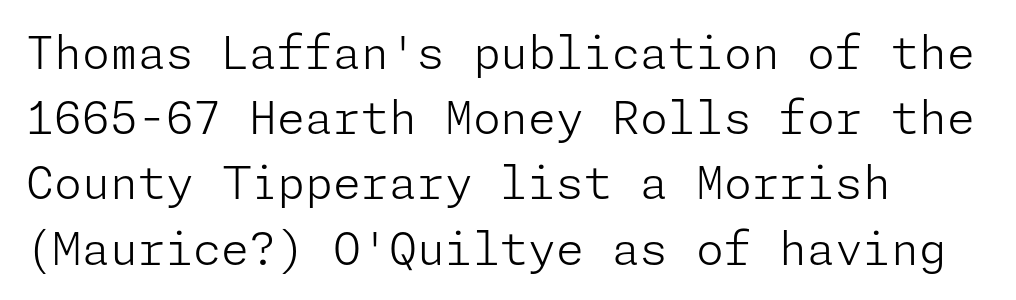
Italic? Not at all — the glyphs are vertical. Type style note: lacks serifs. Each row of text sits above clean, open space. Is the type heavy? It reads as light-to-regular instead. This block has exactly the height ordinary leading produces. Leftover space on each line is placed entirely after the last word.
